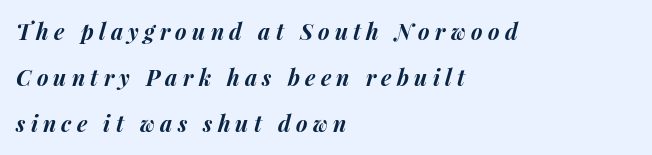
{"italic": "yes", "lean": "right", "slant_degrees": 15, "bold": "yes", "underline": "no", "align": "left", "line_spacing": "loose", "line_spacing_ratio": 2.1, "letter_spacing": "wide", "letter_spacing_em": 0.24, "glyph_px": 22}
